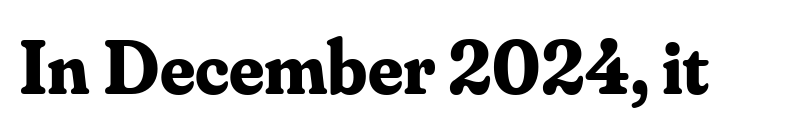
Q: Is the text bold? A: Yes.
Q: Is the text italic (slanted)? A: No, it is upright.
Q: Is the typeface a serif or a sans-serif typeface? A: Serif.
Q: Is the text underlined? A: No.
Q: Is the spacing between letters normal or unusually wide? A: Normal.
Q: Width (condensed, normal, or wide)? A: Normal.
Q: Stroke contrast? A: Medium.
Q: x-height? A: Small.
Q: Monospaced? A: No.
